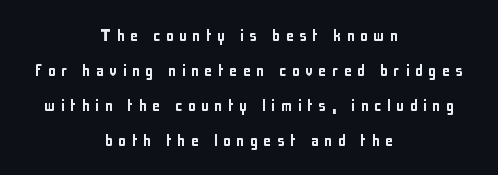
{"italic": "no", "underline": "no", "align": "center", "line_spacing_ratio": 1.75, "letter_spacing": "wide", "letter_spacing_em": 0.27, "glyph_px": 20}
